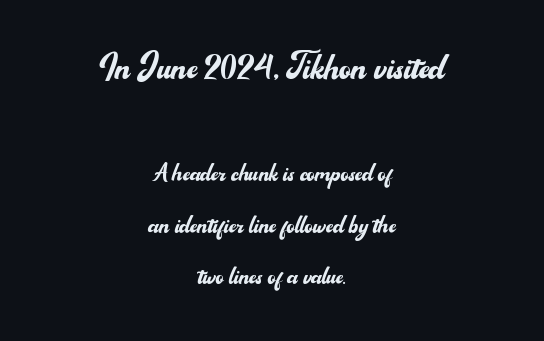
Q: Is the text bold? A: No.
Q: Is the text italic (slanted)? A: Yes.
Q: Is the typeface a serif or a sans-serif typeface? A: Sans-serif.
Q: Is the text underlined? A: No.
Q: How is the paragraph aligned? A: Centered.
Q: Is the spacing between letters normal or unusually wide? A: Normal.
Q: Is the spacing between lines tight, normal or loose? A: Normal.
Q: Which block of text is set in a larger size, the first (top) or the second (bottom)? A: The first (top) one.
Q: Width (condensed, normal, or wide)? A: Normal.
Q: Stroke contrast? A: Medium.
Q: x-height? A: Small.
Q: Monospaced? A: No.
